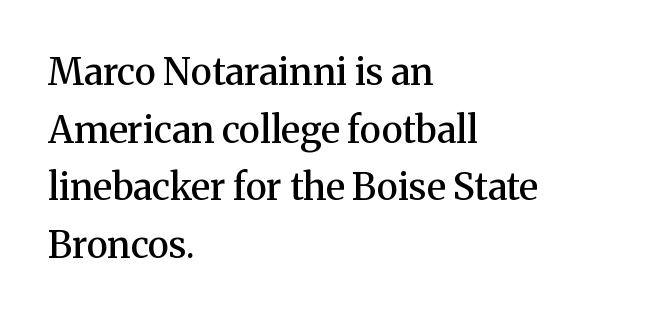
Alignment: flush left. These lines are composed in type with serifs. These words are printed semibold, heavier than regular yet not bold. The passage shown is typed in a proportional face where columns would drift.
